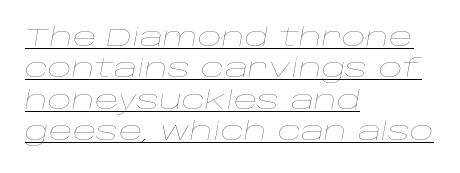
The image shows 26 px text type, italic (leaning right); set left-aligned, line spacing 1.21x, normal letter spacing, underlined.
